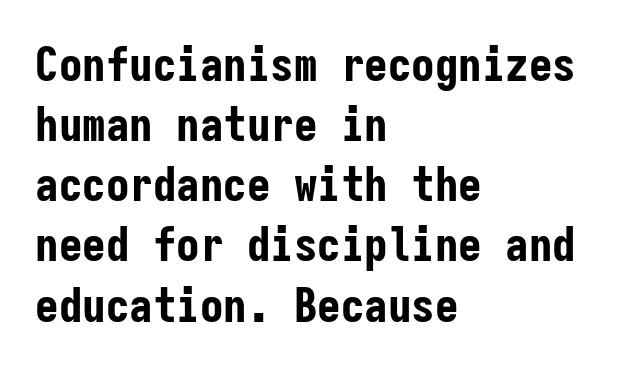
{"serif": "no", "italic": "no", "bold": "yes", "weight": "bold", "width": "condensed", "stroke_contrast": "low", "x_height": "medium", "monospaced": "yes", "underline": "no", "align": "left", "line_spacing": "normal", "line_spacing_ratio": 1.28, "letter_spacing": "normal", "letter_spacing_em": 0.0, "glyph_px": 47}
